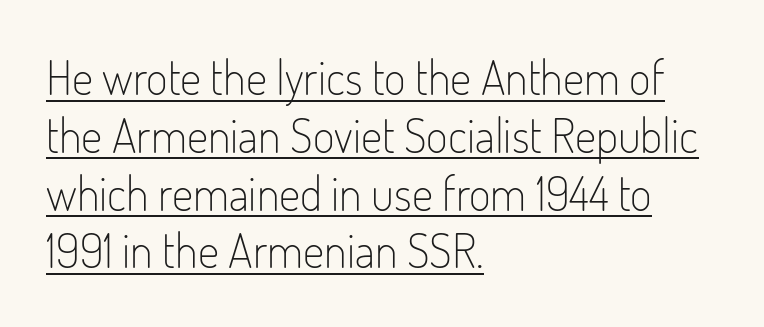
{"serif": "no", "italic": "no", "bold": "no", "weight": "light", "width": "condensed", "stroke_contrast": "low", "x_height": "small", "monospaced": "no", "underline": "yes", "align": "left", "line_spacing_ratio": 1.23, "letter_spacing": "normal", "letter_spacing_em": 0.0, "glyph_px": 47}
